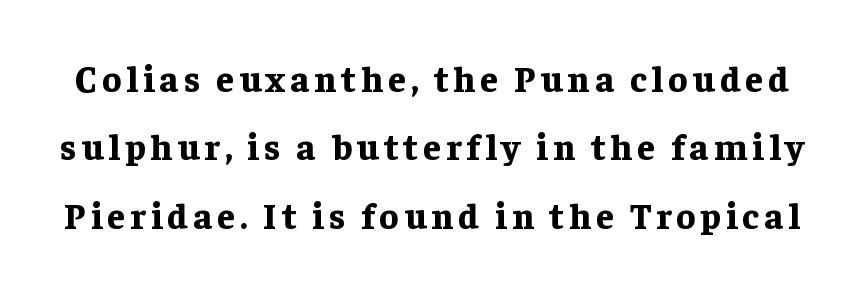
Think of a printed novel: that variable character pitch is what you see here. These lines are composed in type with serifs. Posture: vertical. In terms of leading, this rendering errs on the spacious side.
